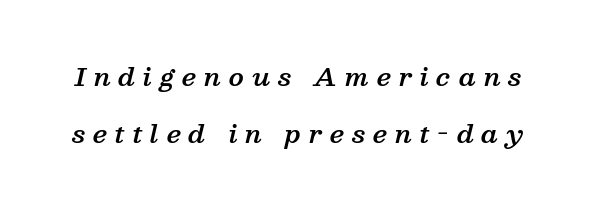
The image shows 25 px text type, italic (leaning right); set loose line spacing (2.28x), unusually wide letter spacing (+0.31 em), not underlined.
